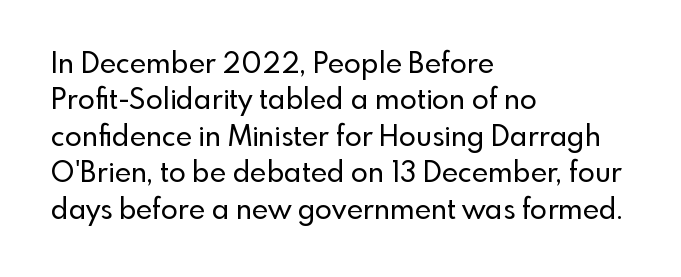
The image shows 28 px sans-serif type, upright; set left-aligned, normal line spacing (1.3x), normal letter spacing, not underlined; a small x-height.
